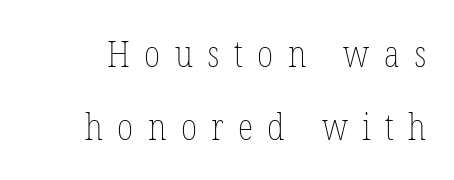
{"italic": "no", "bold": "no", "weight": "thin", "width": "condensed", "stroke_contrast": "low", "x_height": "medium", "monospaced": "no", "underline": "no", "line_spacing": "loose", "line_spacing_ratio": 2.03, "letter_spacing": "wide", "letter_spacing_em": 0.4, "glyph_px": 36}
